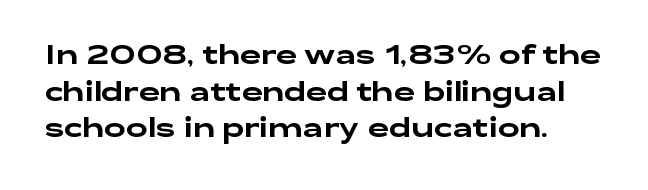
Nope, not italic — everything's standing straight. A typesetter would call this zero additional tracking. The passage shown is not underscored anywhere. How would I describe the line gaps? Plain and ordinary.
